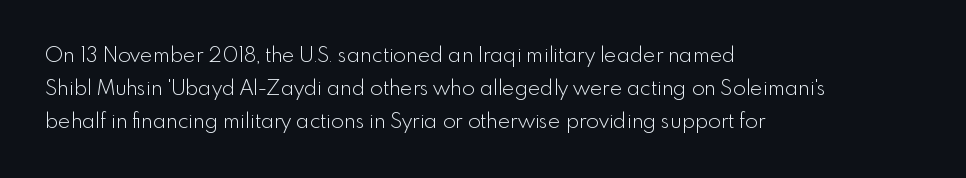
The image shows 21 px text type, upright; set left-aligned, normal line spacing (1.57x), normal letter spacing, not underlined.
